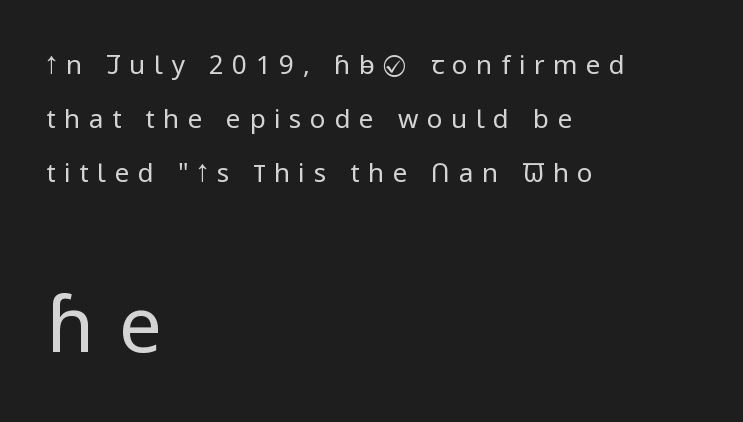
{"serif": "no", "italic": "no", "bold": "no", "weight": "regular", "width": "normal", "stroke_contrast": "low", "x_height": "medium", "monospaced": "no", "underline": "no", "align": "left", "line_spacing": "loose", "line_spacing_ratio": 2.07, "letter_spacing": "wide", "letter_spacing_em": 0.33, "larger_block": "second", "size_ratio": 2.96, "glyph_px": 77}
